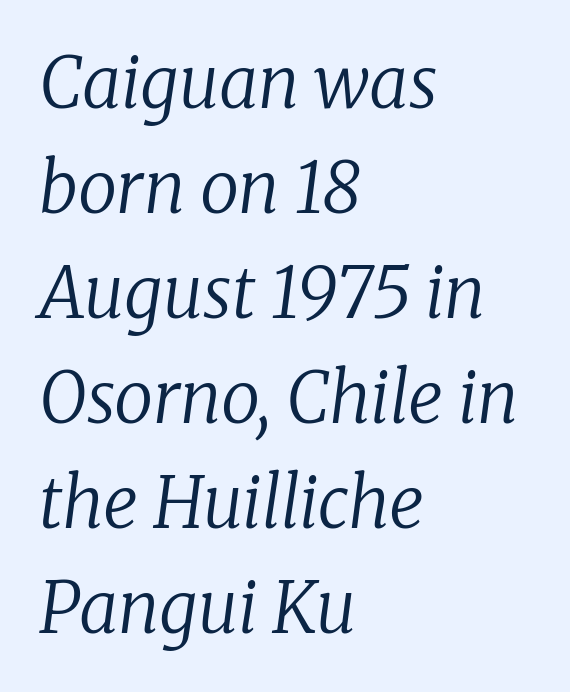
{"serif": "yes", "italic": "yes", "lean": "right", "slant_degrees": 8, "bold": "no", "weight": "regular", "width": "normal", "stroke_contrast": "low", "x_height": "medium", "monospaced": "no", "underline": "no", "align": "left", "line_spacing": "normal", "line_spacing_ratio": 1.5, "letter_spacing": "normal", "letter_spacing_em": 0.0, "glyph_px": 70}
